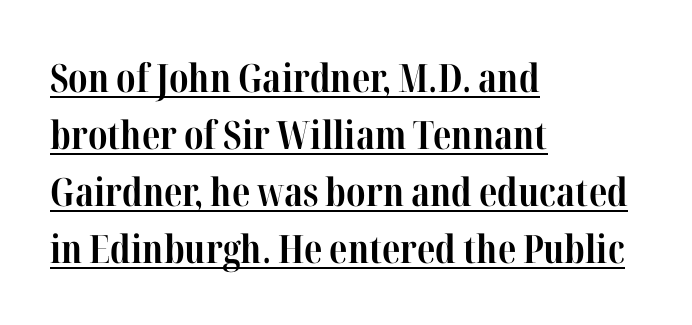
Q: Is the text bold? A: Yes.
Q: Is the text italic (slanted)? A: No, it is upright.
Q: Is the typeface a serif or a sans-serif typeface? A: Serif.
Q: Is the text underlined? A: Yes.
Q: How is the paragraph aligned? A: Left-aligned.
Q: Is the spacing between letters normal or unusually wide? A: Normal.
Q: Is the spacing between lines tight, normal or loose? A: Normal.
Q: Width (condensed, normal, or wide)? A: Condensed.
Q: Stroke contrast? A: High.
Q: x-height? A: Medium.
Q: Monospaced? A: No.
